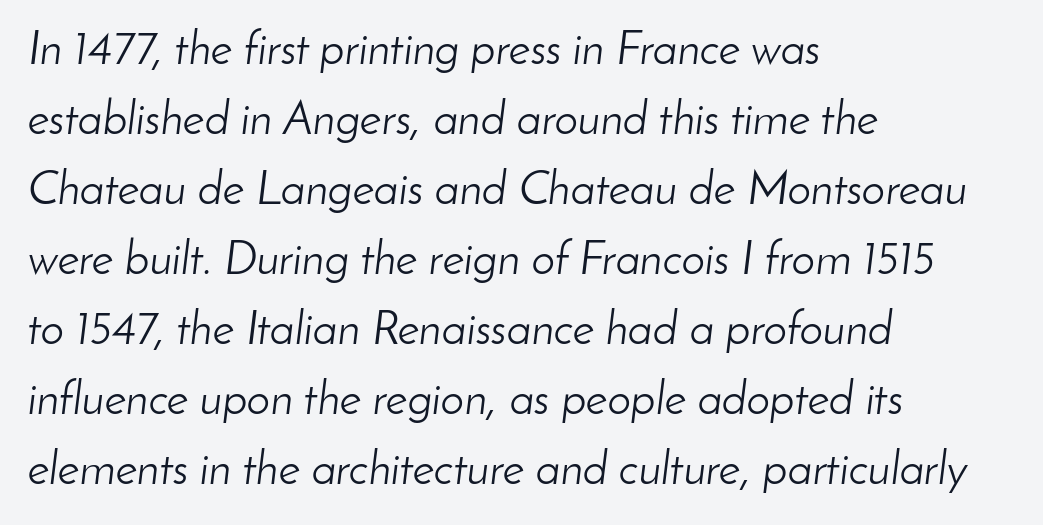
Q: Is the text bold? A: No.
Q: Is the text italic (slanted)? A: Yes, it leans right by about 8 degrees.
Q: Is the text underlined? A: No.
Q: How is the paragraph aligned? A: Left-aligned.
Q: Is the spacing between letters normal or unusually wide? A: Normal.
Q: Is the spacing between lines tight, normal or loose? A: Normal.
Q: Width (condensed, normal, or wide)? A: Normal.
Q: Stroke contrast? A: Low.
Q: x-height? A: Small.
Q: Monospaced? A: No.
